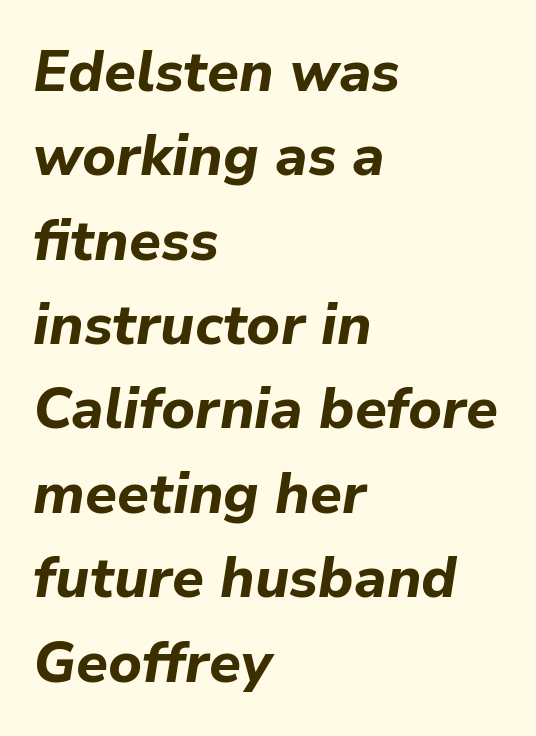
{"italic": "yes", "lean": "right", "slant_degrees": 9, "bold": "yes", "weight": "bold", "width": "normal", "stroke_contrast": "low", "x_height": "medium", "monospaced": "no", "underline": "no", "align": "left", "line_spacing": "normal", "line_spacing_ratio": 1.48, "letter_spacing": "normal", "letter_spacing_em": 0.0, "glyph_px": 57}
